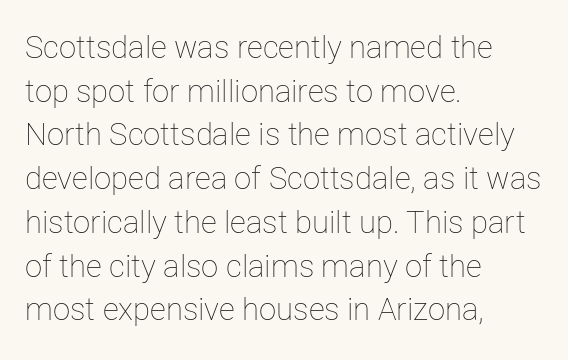
{"italic": "no", "bold": "no", "weight": "thin", "width": "normal", "stroke_contrast": "low", "x_height": "medium", "monospaced": "no", "underline": "no", "align": "left", "line_spacing": "normal", "line_spacing_ratio": 1.41, "letter_spacing": "normal", "letter_spacing_em": 0.0, "glyph_px": 31}
